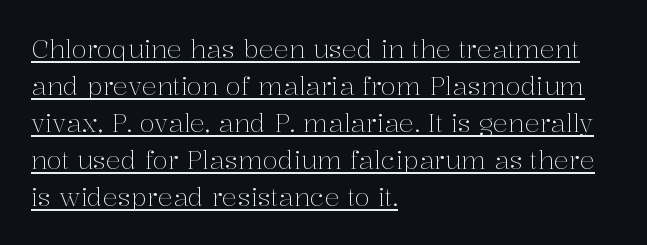
Q: Is the text bold? A: No.
Q: Is the text italic (slanted)? A: No, it is upright.
Q: Is the text underlined? A: Yes.
Q: How is the paragraph aligned? A: Left-aligned.
Q: Is the spacing between letters normal or unusually wide? A: Normal.
Q: Is the spacing between lines tight, normal or loose? A: Normal.
